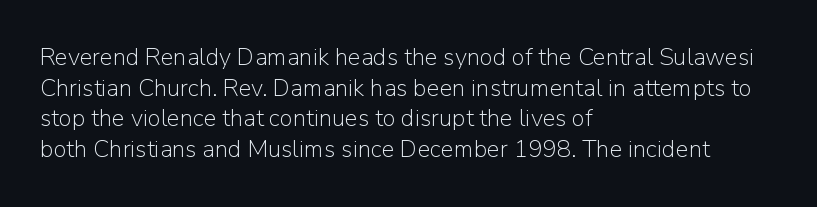
Q: Is the text bold? A: No.
Q: Is the text italic (slanted)? A: No, it is upright.
Q: Is the text underlined? A: No.
Q: How is the paragraph aligned? A: Left-aligned.
Q: Is the spacing between letters normal or unusually wide? A: Normal.
Q: Is the spacing between lines tight, normal or loose? A: Normal.
